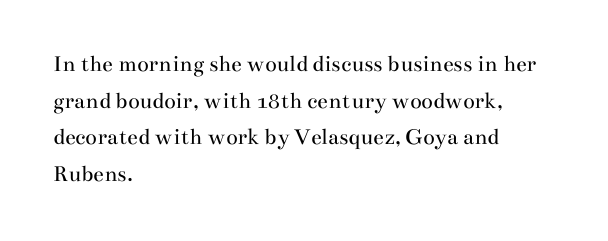
{"italic": "no", "bold": "no", "underline": "no", "align": "left", "line_spacing": "normal", "line_spacing_ratio": 1.53, "letter_spacing": "normal", "letter_spacing_em": 0.0, "glyph_px": 24}
